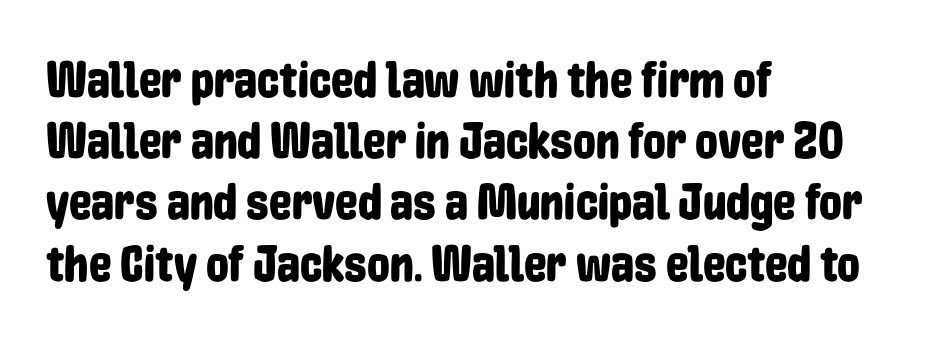
The image shows 51 px condensed sans-serif type, upright; set left-aligned, line spacing 1.2x, normal letter spacing, not underlined; low stroke contrast and a medium x-height.
